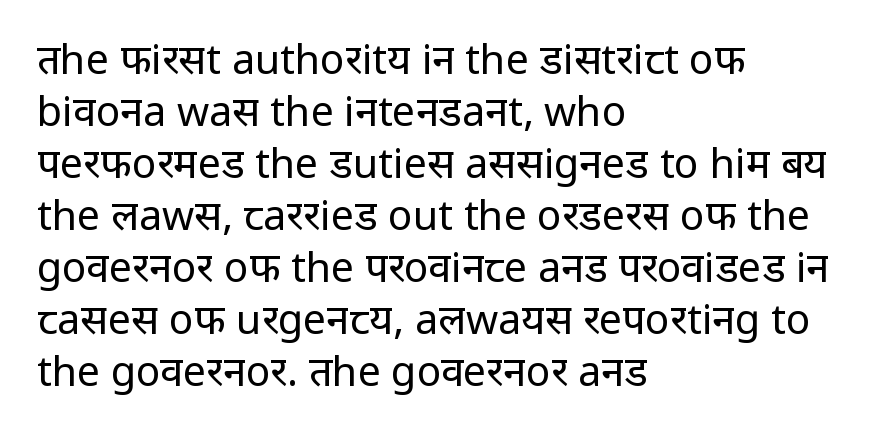
Unmarked baselines from the first word to the last. Students, note that the glyphs here touch the page at normal intervals. Ordinary non-slanted type is in use. A classic flush-left, rag-right setting is used for this passage. Do the characters align in a grid? No, the font is proportional. The face used here is a sans, in the tradition of grotesques and geometrics.
